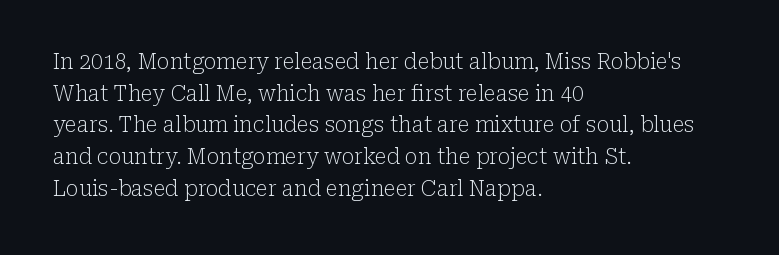
Style check: upright. Leftover space on each line is placed entirely after the last word. The rows are spaced the way most documents space them. The font is comparable to plain body text, perhaps lighter. Honestly, there is no underline to notice here at all. Nobody touched the tracking dial on this one.
